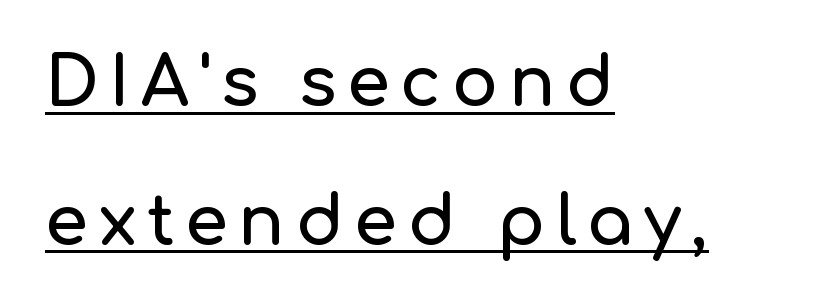
Q: Is the text italic (slanted)? A: No, it is upright.
Q: Is the typeface a serif or a sans-serif typeface? A: Sans-serif.
Q: Is the text underlined? A: Yes.
Q: How is the paragraph aligned? A: Left-aligned.
Q: Is the spacing between lines tight, normal or loose? A: Loose.
Q: Width (condensed, normal, or wide)? A: Normal.
Q: Stroke contrast? A: Low.
Q: x-height? A: Medium.
Q: Monospaced? A: No.
